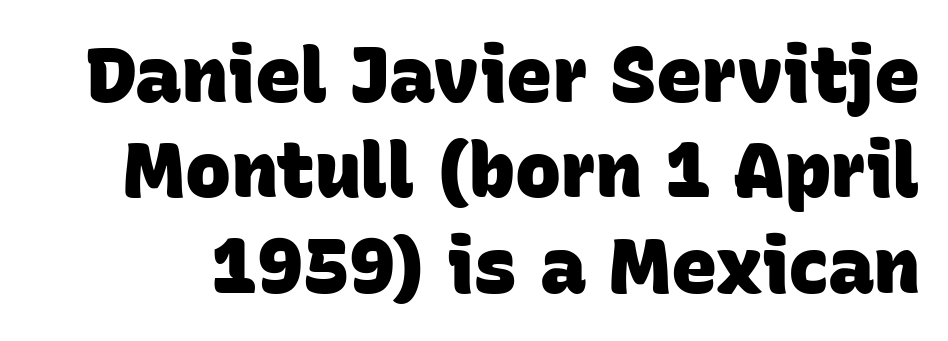
Classification — sans serif. The string is rendered with underlining switched off. You could call the tracking neutral — neither tight nor loose. Each letter keeps its own natural width here, so spacing adapts to shape.
